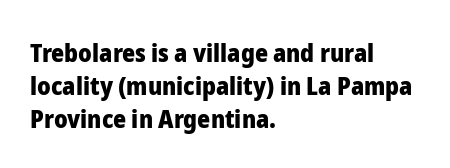
One-word summary of the alignment: left. Compared with an ordinary text face, these strokes are far heavier — a full bold. Interline gaps are of average width in this sample. Letter spacing: default. The baseline area is clear. The letters stand upright; this is a roman face.
